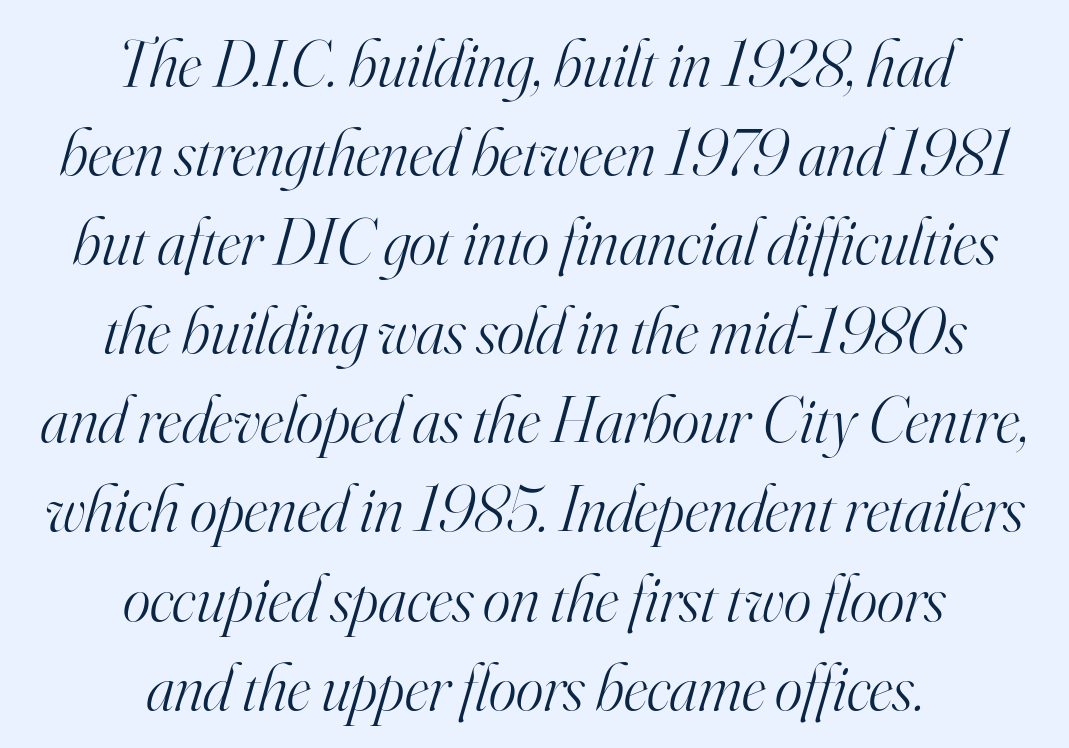
Q: Is the text bold? A: No.
Q: Is the text italic (slanted)? A: Yes, it leans right by about 16 degrees.
Q: Is the typeface a serif or a sans-serif typeface? A: Serif.
Q: Is the text underlined? A: No.
Q: How is the paragraph aligned? A: Centered.
Q: Is the spacing between letters normal or unusually wide? A: Normal.
Q: Is the spacing between lines tight, normal or loose? A: Normal.
Q: Width (condensed, normal, or wide)? A: Normal.
Q: Stroke contrast? A: High.
Q: x-height? A: Small.
Q: Monospaced? A: No.
